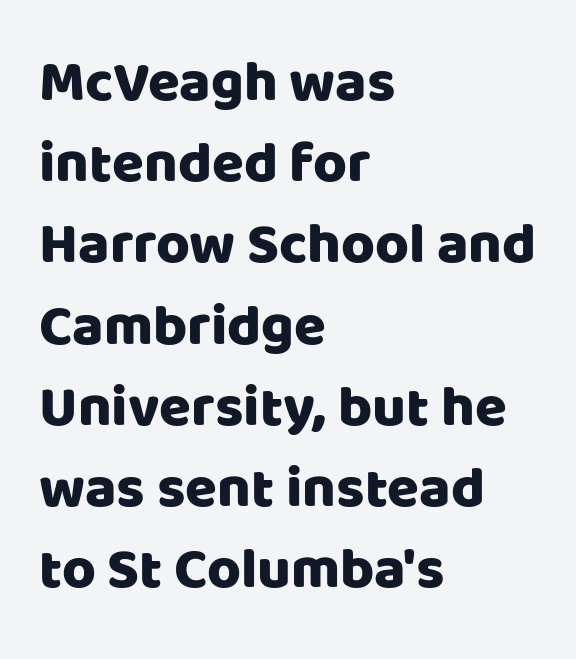
The image shows 58 px sans-serif type, upright; set left-aligned, normal line spacing (1.4x), normal letter spacing, not underlined; low stroke contrast and a large x-height.
